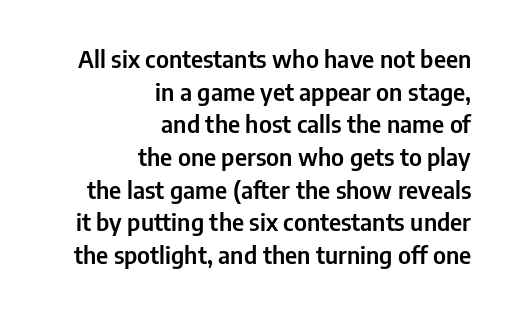
The image shows 24 px text type, upright; set right-aligned, normal line spacing (1.36x), normal letter spacing, not underlined.
